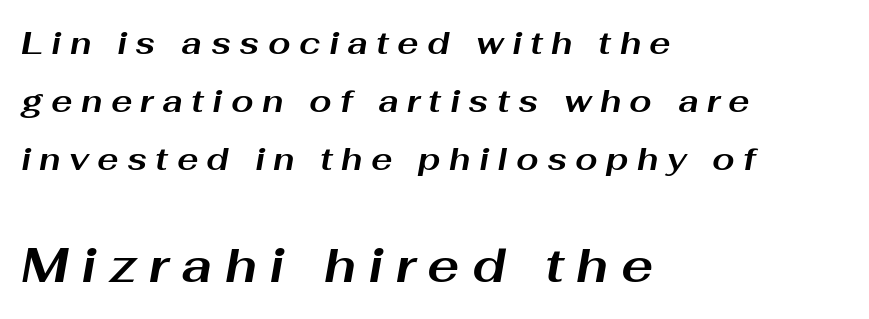
The image shows 48 px bold, wide type, italic (leaning right); set left-aligned, line spacing 1.81x, unusually wide letter spacing (+0.26 em), not underlined; the second (bottom) block is 1.5x larger; medium stroke contrast and a medium x-height.
